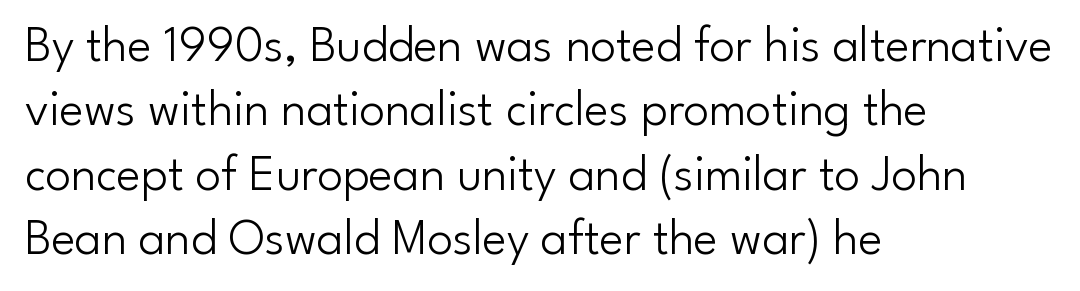
Character widths vary here, with narrow letters taking less room than wide ones. Horizontal bands of white between lines are of average thickness. Plain, unruled lines of type. You can tell it's not italic because the verticals are truly vertical. The gaps between neighbouring characters are ordinary and unremarkable. Weight: in the light-to-regular range.
